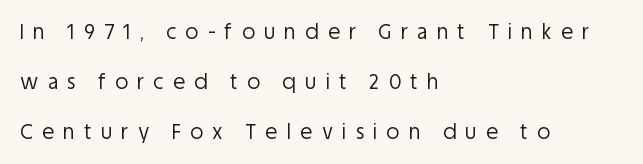
The image shows 20 px text type, upright; set left-aligned, loose line spacing (2.49x), unusually wide letter spacing (+0.46 em), not underlined.
